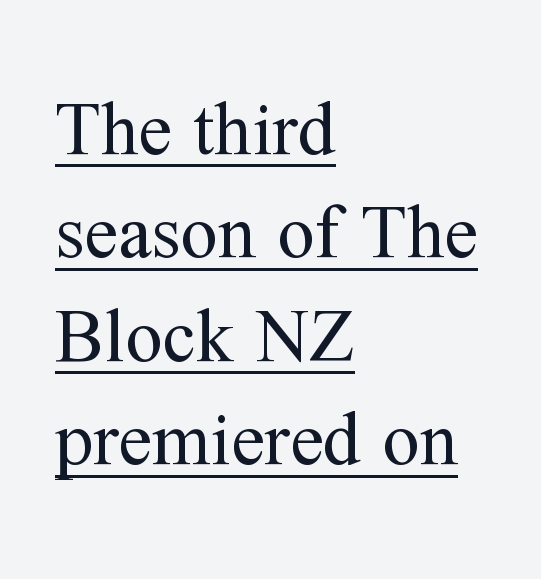
Q: Is the text bold? A: No.
Q: Is the text italic (slanted)? A: No, it is upright.
Q: Is the typeface a serif or a sans-serif typeface? A: Serif.
Q: Is the text underlined? A: Yes.
Q: How is the paragraph aligned? A: Left-aligned.
Q: Is the spacing between letters normal or unusually wide? A: Normal.
Q: Is the spacing between lines tight, normal or loose? A: Normal.
Q: Width (condensed, normal, or wide)? A: Normal.
Q: Stroke contrast? A: Medium.
Q: x-height? A: Medium.
Q: Monospaced? A: No.
